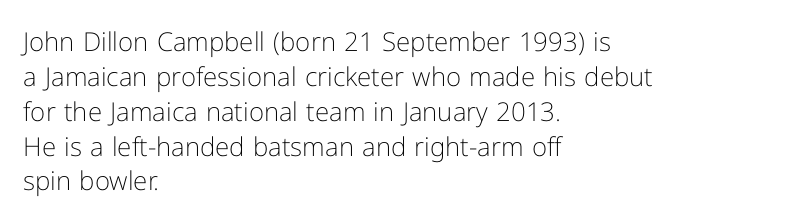
The image shows 26 px text type, upright; set left-aligned, normal line spacing (1.34x), normal letter spacing, not underlined.
